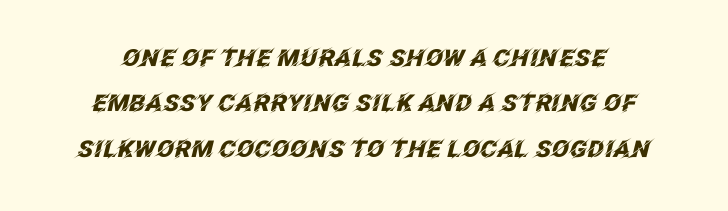
The image shows 23 px bold type, italic (leaning right); set loose line spacing (1.97x), normal letter spacing, not underlined.
